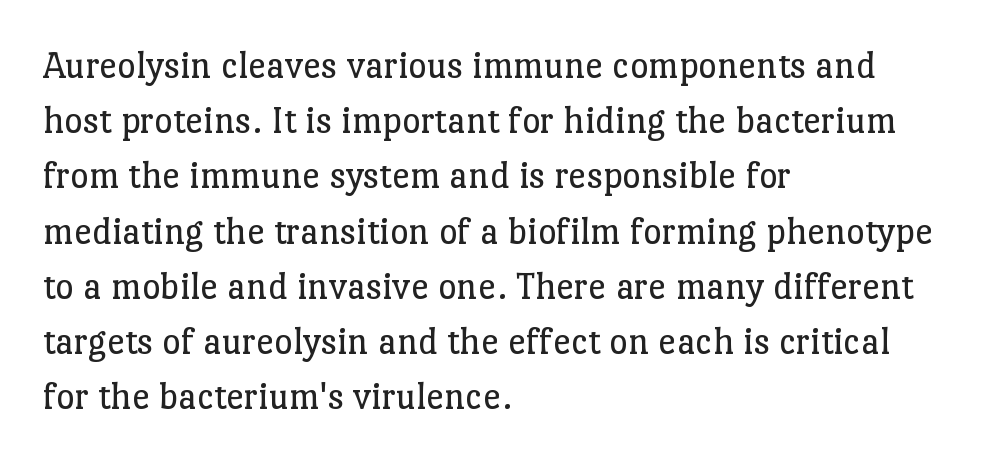
{"serif": "yes", "italic": "no", "bold": "no", "weight": "regular", "width": "normal", "stroke_contrast": "low", "x_height": "medium", "monospaced": "no", "underline": "no", "align": "left", "line_spacing": "normal", "line_spacing_ratio": 1.38, "letter_spacing": "normal", "letter_spacing_em": 0.0, "glyph_px": 40}
